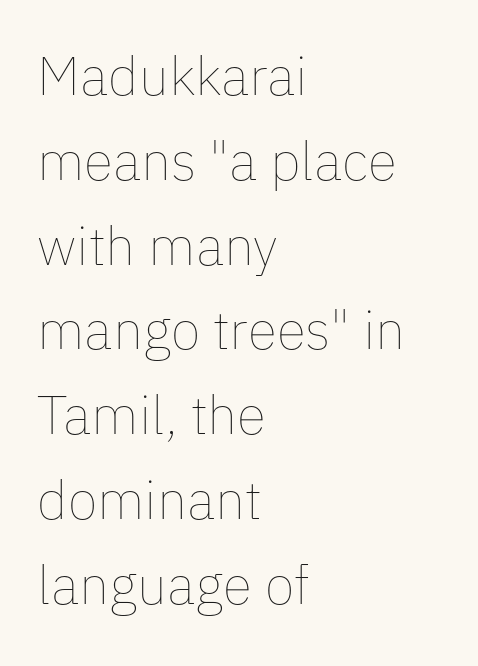
The axis of the letterforms is exactly vertical. Vertically, the passage feels balanced, rows spaced as you'd expect. In CSS terms this would be text-align: left. Think of a printed novel: that variable character pitch is what you see here. Only glyphs here, with clear space below each row. The letters look calm and open, with moderate or lighter stems.
